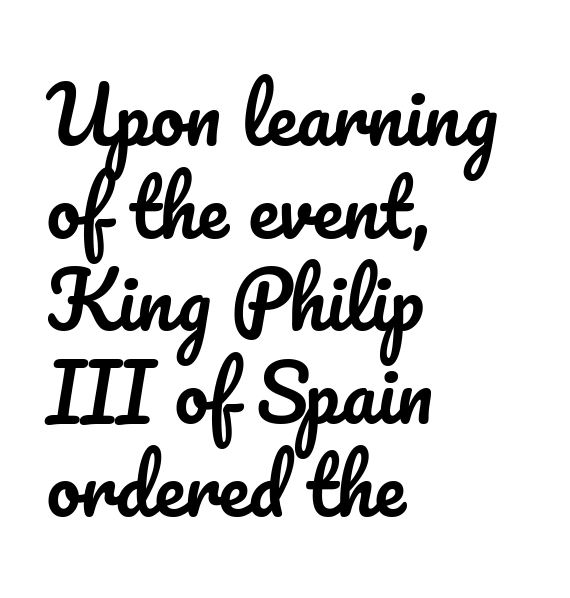
The image shows 76 px text type; set left-aligned, line spacing 1.22x, normal letter spacing, not underlined; low stroke contrast and a small x-height.
